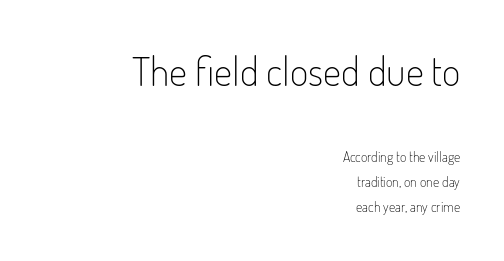
Q: Is the text bold? A: No.
Q: Is the text italic (slanted)? A: No, it is upright.
Q: Is the typeface a serif or a sans-serif typeface? A: Sans-serif.
Q: Is the text underlined? A: No.
Q: How is the paragraph aligned? A: Right-aligned.
Q: Is the spacing between letters normal or unusually wide? A: Normal.
Q: Which block of text is set in a larger size, the first (top) or the second (bottom)? A: The first (top) one.
Q: Width (condensed, normal, or wide)? A: Condensed.
Q: Stroke contrast? A: Low.
Q: x-height? A: Small.
Q: Monospaced? A: No.
